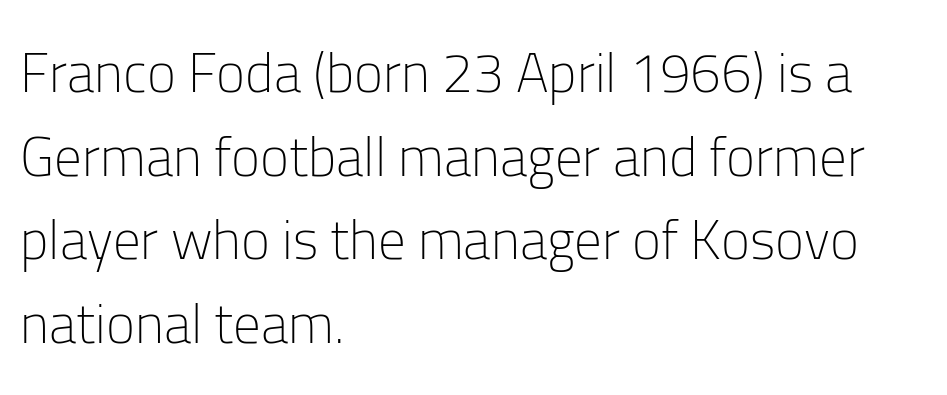
No extra ink here — the face is not bold. In terms of leading, this rendering sits right in the middle. The designer went with a sans here, leaving each stem footless. The lines are quadded left. A typesetter would call this zero additional tracking.
